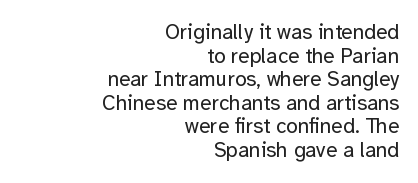
Q: Is the text bold? A: No.
Q: Is the text italic (slanted)? A: No, it is upright.
Q: Is the text underlined? A: No.
Q: How is the paragraph aligned? A: Right-aligned.
Q: Is the spacing between letters normal or unusually wide? A: Normal.
Q: Is the spacing between lines tight, normal or loose? A: Tight.
